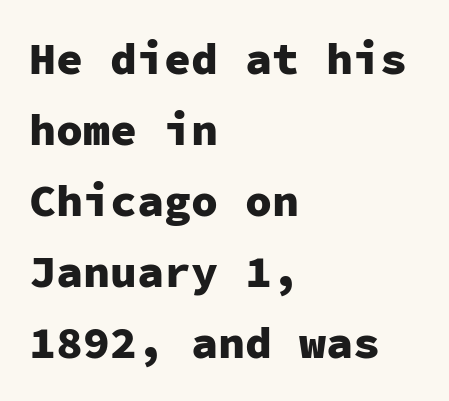
{"serif": "no", "italic": "no", "bold": "yes", "weight": "heavy", "width": "normal", "stroke_contrast": "low", "x_height": "medium", "monospaced": "yes", "underline": "no", "align": "left", "line_spacing": "normal", "line_spacing_ratio": 1.58, "letter_spacing": "normal", "letter_spacing_em": 0.0, "glyph_px": 45}
